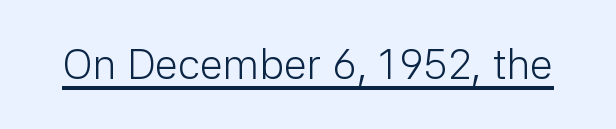
{"serif": "no", "italic": "no", "bold": "no", "weight": "light", "width": "normal", "stroke_contrast": "low", "x_height": "medium", "monospaced": "no", "underline": "yes", "letter_spacing": "normal", "letter_spacing_em": 0.0, "glyph_px": 42}
